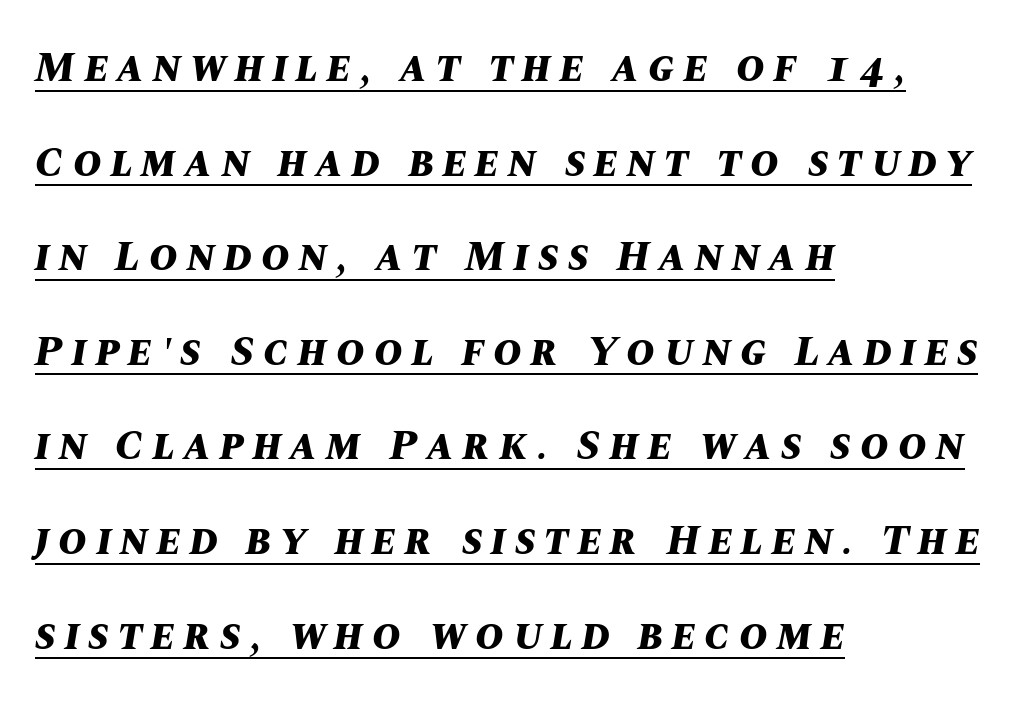
{"italic": "yes", "lean": "right", "slant_degrees": 10, "bold": "yes", "weight": "bold", "width": "normal", "stroke_contrast": "medium", "x_height": "large", "monospaced": "no", "underline": "yes", "align": "left", "line_spacing": "loose", "line_spacing_ratio": 2.2, "letter_spacing": "wide", "letter_spacing_em": 0.21, "glyph_px": 43}
